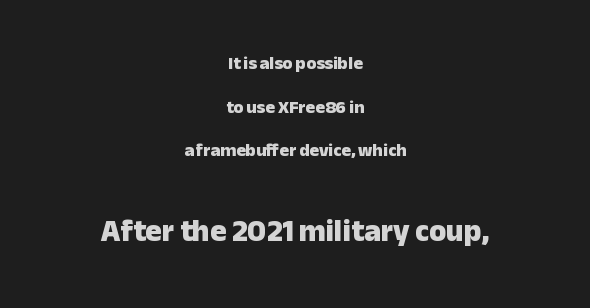
{"serif": "no", "italic": "no", "bold": "yes", "weight": "heavy", "width": "normal", "stroke_contrast": "low", "x_height": "medium", "monospaced": "no", "underline": "no", "align": "center", "line_spacing": "loose", "line_spacing_ratio": 2.43, "letter_spacing": "normal", "letter_spacing_em": 0.0, "larger_block": "second", "size_ratio": 1.72, "glyph_px": 31}
